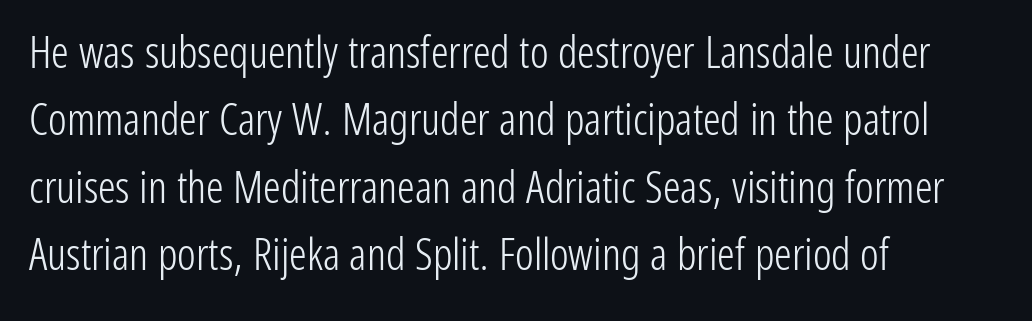
Q: Is the text bold? A: No.
Q: Is the text italic (slanted)? A: No, it is upright.
Q: Is the typeface a serif or a sans-serif typeface? A: Sans-serif.
Q: Is the text underlined? A: No.
Q: How is the paragraph aligned? A: Left-aligned.
Q: Is the spacing between letters normal or unusually wide? A: Normal.
Q: Is the spacing between lines tight, normal or loose? A: Normal.
Q: Width (condensed, normal, or wide)? A: Condensed.
Q: Stroke contrast? A: Low.
Q: x-height? A: Medium.
Q: Monospaced? A: No.
